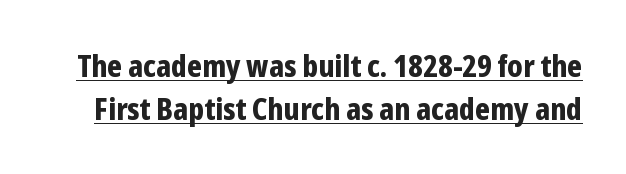
Q: Is the text bold? A: Yes.
Q: Is the text italic (slanted)? A: No, it is upright.
Q: Is the typeface a serif or a sans-serif typeface? A: Sans-serif.
Q: Is the text underlined? A: Yes.
Q: Is the spacing between letters normal or unusually wide? A: Normal.
Q: Is the spacing between lines tight, normal or loose? A: Normal.
Q: Width (condensed, normal, or wide)? A: Condensed.
Q: Stroke contrast? A: Low.
Q: x-height? A: Medium.
Q: Monospaced? A: No.
